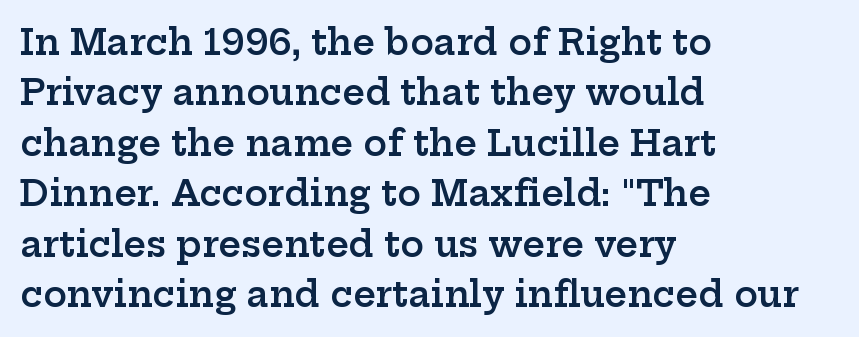
{"serif": "yes", "italic": "no", "bold": "semi", "weight": "semibold", "width": "wide", "stroke_contrast": "low", "x_height": "medium", "monospaced": "no", "underline": "no", "align": "left", "line_spacing": "normal", "line_spacing_ratio": 1.44, "letter_spacing": "normal", "letter_spacing_em": 0.0, "glyph_px": 35}
